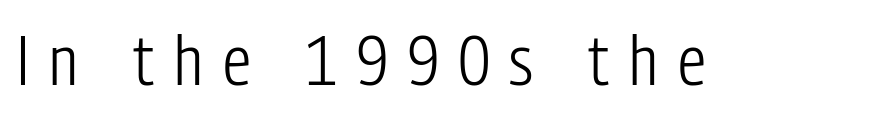
The image shows 70 px light, condensed sans-serif type, upright; set unusually wide letter spacing (+0.29 em), not underlined; low stroke contrast and a medium x-height.
